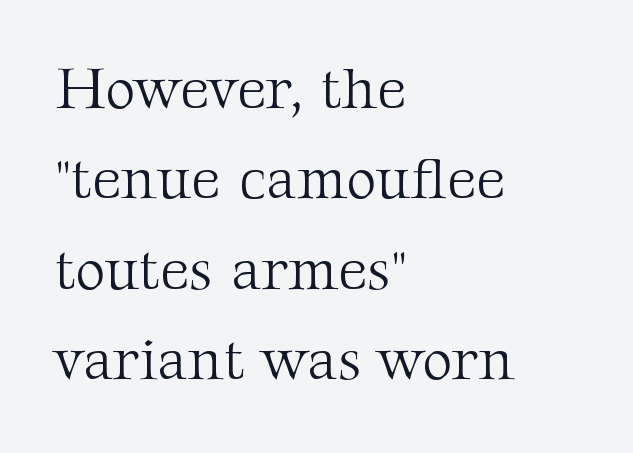
A bare baseline throughout the passage. A classic flush-left, rag-right setting is used for this passage. Is this a fixed-width face? No — the glyphs have proportional, varying widths. Is the type heavy? It reads as light-to-regular instead.
